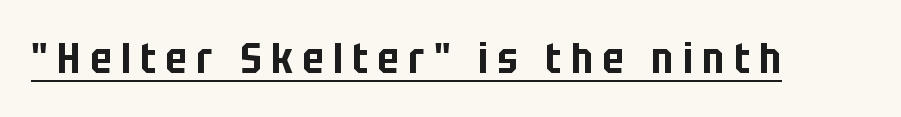
{"serif": "no", "italic": "no", "width": "condensed", "stroke_contrast": "low", "x_height": "large", "monospaced": "no", "underline": "yes", "letter_spacing": "wide", "letter_spacing_em": 0.23, "glyph_px": 42}
